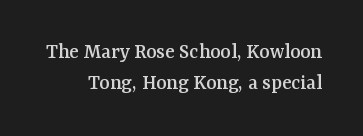
Is there much room between lines? A standard amount, neither cramped nor airy. This rendering features lettering with no underline. Compared with typical body copy, the letter spacing here is the same. In terms of posture, this sample is upright.
